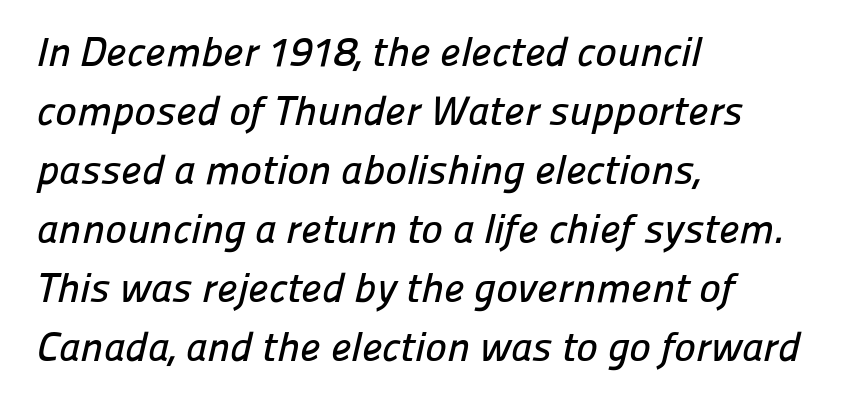
The image shows 41 px sans-serif type; set left-aligned, normal line spacing (1.44x), normal letter spacing, not underlined; low stroke contrast and a medium x-height.
